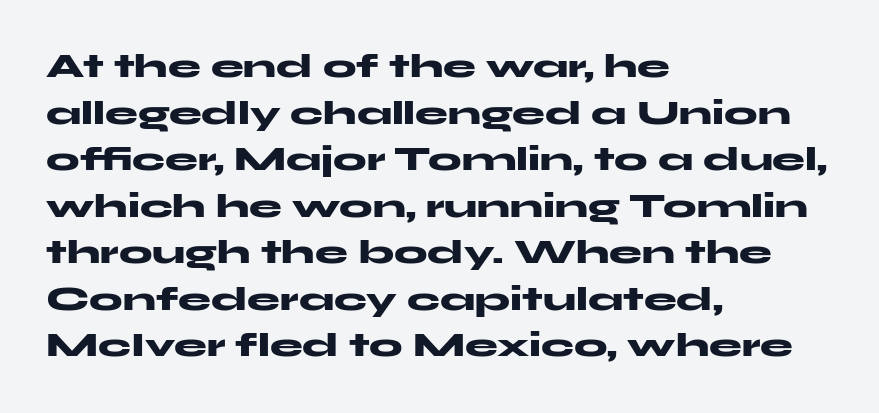
The image shows 33 px heavy, wide sans-serif type, upright; set left-aligned, normal line spacing (1.41x), normal letter spacing, not underlined; medium stroke contrast and a medium x-height.
